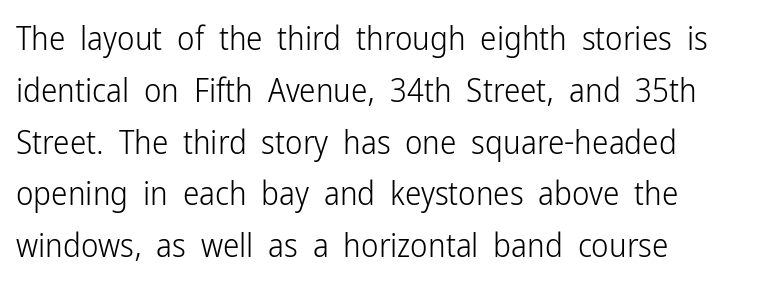
Q: Is the text bold? A: No.
Q: Is the text italic (slanted)? A: No, it is upright.
Q: Is the typeface a serif or a sans-serif typeface? A: Sans-serif.
Q: Is the text underlined? A: No.
Q: How is the paragraph aligned? A: Left-aligned.
Q: Is the spacing between letters normal or unusually wide? A: Normal.
Q: Is the spacing between lines tight, normal or loose? A: Normal.
Q: Width (condensed, normal, or wide)? A: Condensed.
Q: Stroke contrast? A: Low.
Q: x-height? A: Medium.
Q: Monospaced? A: No.
